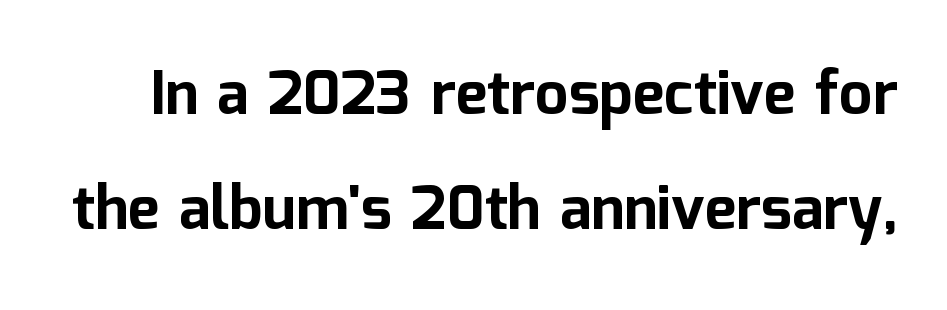
The image shows 60 px bold sans-serif type, upright; set loose line spacing (1.92x), normal letter spacing, not underlined; low stroke contrast and a medium x-height.
